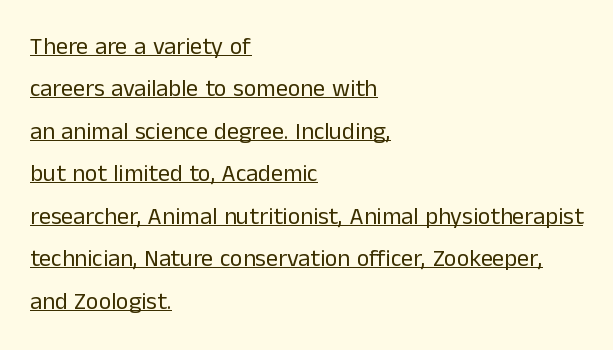
The image shows 24 px text type, upright; set left-aligned, line spacing 1.77x, normal letter spacing, underlined.
